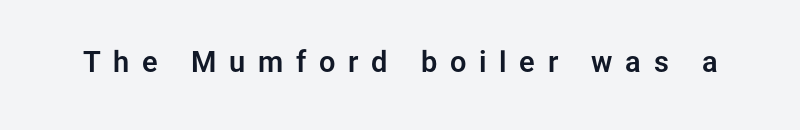
Q: Is the text italic (slanted)? A: No, it is upright.
Q: Is the typeface a serif or a sans-serif typeface? A: Sans-serif.
Q: Is the text underlined? A: No.
Q: Is the spacing between letters normal or unusually wide? A: Unusually wide.
Q: Width (condensed, normal, or wide)? A: Normal.
Q: Stroke contrast? A: Low.
Q: x-height? A: Medium.
Q: Monospaced? A: No.
